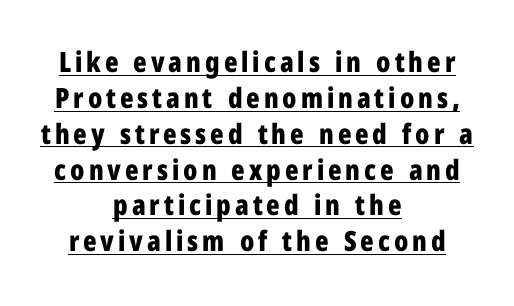
{"serif": "no", "italic": "no", "bold": "yes", "weight": "bold", "width": "condensed", "stroke_contrast": "low", "x_height": "medium", "monospaced": "no", "underline": "yes", "align": "center", "line_spacing": "normal", "line_spacing_ratio": 1.28, "glyph_px": 28}
